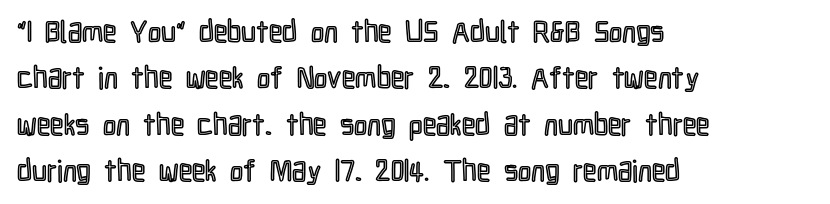
{"italic": "no", "width": "condensed", "x_height": "medium", "monospaced": "no", "underline": "no", "align": "left", "line_spacing": "normal", "line_spacing_ratio": 1.55, "letter_spacing": "normal", "letter_spacing_em": 0.0, "glyph_px": 30}
